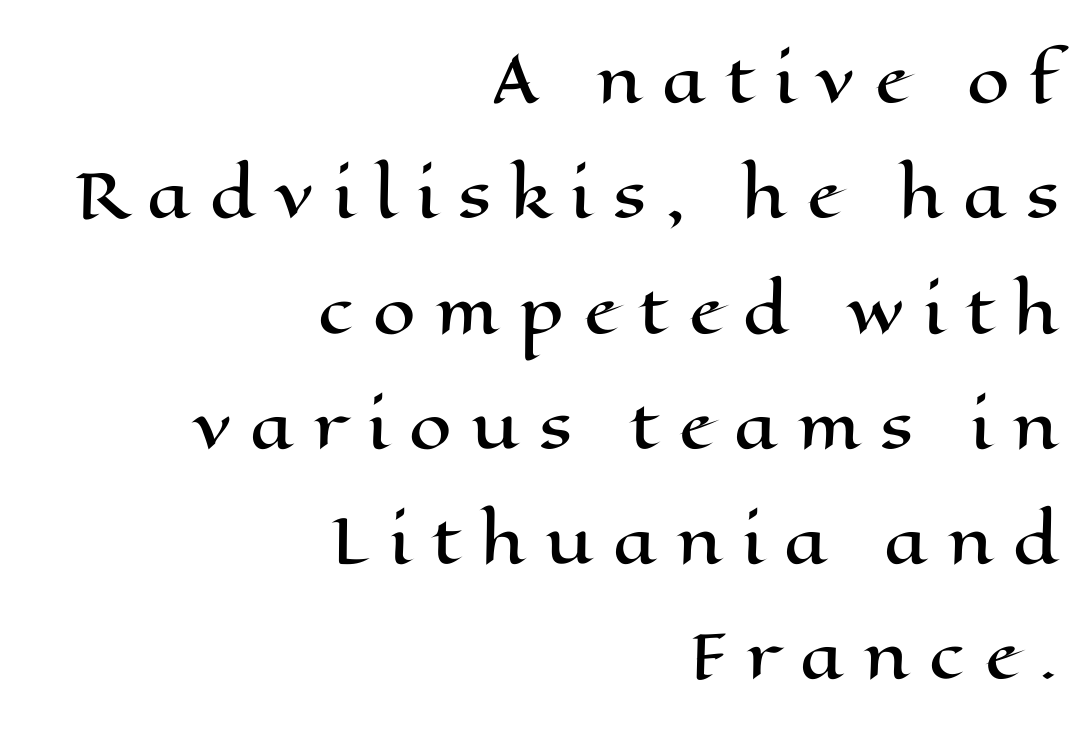
{"italic": "no", "width": "wide", "stroke_contrast": "high", "x_height": "medium", "monospaced": "no", "underline": "no", "align": "right", "line_spacing_ratio": 1.89, "letter_spacing": "wide", "letter_spacing_em": 0.32, "glyph_px": 61}
